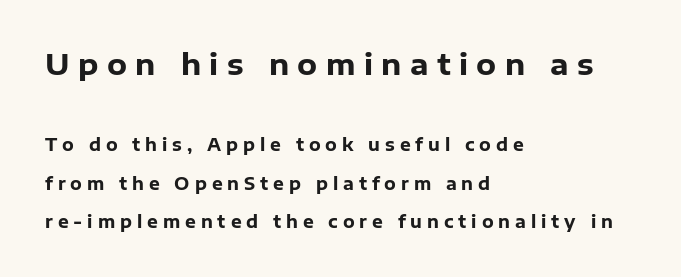
Q: Is the text bold? A: Yes.
Q: Is the text italic (slanted)? A: No, it is upright.
Q: Is the typeface a serif or a sans-serif typeface? A: Sans-serif.
Q: Is the text underlined? A: No.
Q: How is the paragraph aligned? A: Left-aligned.
Q: Is the spacing between letters normal or unusually wide? A: Unusually wide.
Q: Is the spacing between lines tight, normal or loose? A: Loose.
Q: Which block of text is set in a larger size, the first (top) or the second (bottom)? A: The first (top) one.
Q: Width (condensed, normal, or wide)? A: Normal.
Q: Stroke contrast? A: Low.
Q: x-height? A: Medium.
Q: Monospaced? A: No.
